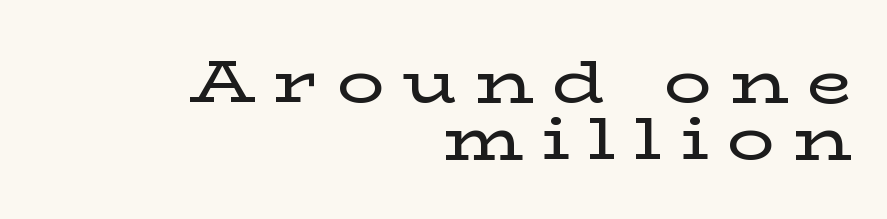
{"serif": "yes", "italic": "no", "width": "wide", "stroke_contrast": "low", "x_height": "medium", "monospaced": "no", "underline": "no", "align": "right", "line_spacing": "tight", "line_spacing_ratio": 0.96, "letter_spacing": "wide", "letter_spacing_em": 0.31, "glyph_px": 59}
